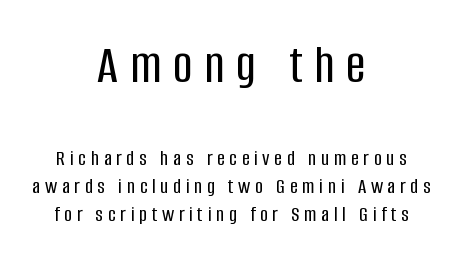
The typography opts for an upright posture over an oblique one. These two chunks differ in scale, with the top chunk taking the larger measure. Leading matches the norm, producing a regular column. Looks like regular typesetting: each glyph gets only the width it needs. Is the letter spacing exaggerated? Yes — the characters are pushed far apart.
